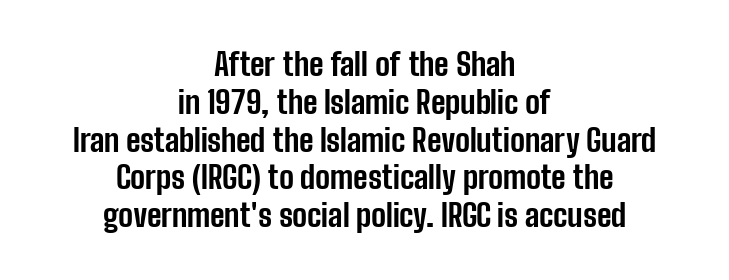
The image shows 31 px bold, condensed sans-serif type, upright; set centered, line spacing 1.22x, normal letter spacing, not underlined; low stroke contrast and a medium x-height.
